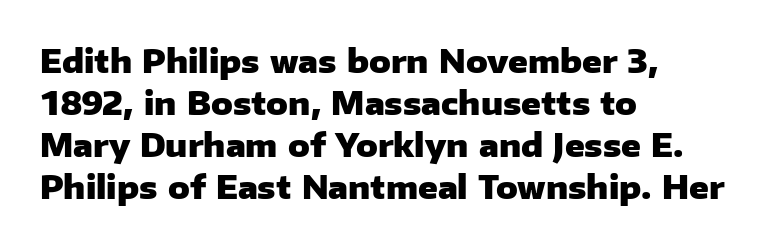
Q: Is the text bold? A: Yes.
Q: Is the text italic (slanted)? A: No, it is upright.
Q: Is the typeface a serif or a sans-serif typeface? A: Sans-serif.
Q: Is the text underlined? A: No.
Q: How is the paragraph aligned? A: Left-aligned.
Q: Is the spacing between letters normal or unusually wide? A: Normal.
Q: Is the spacing between lines tight, normal or loose? A: Normal.
Q: Width (condensed, normal, or wide)? A: Normal.
Q: Stroke contrast? A: Low.
Q: x-height? A: Medium.
Q: Monospaced? A: No.
